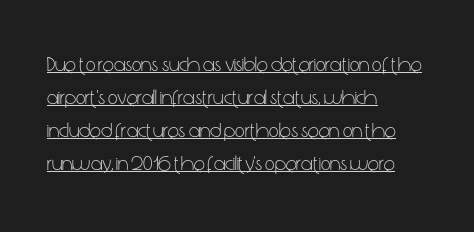
The image shows 21 px text type, upright; set left-aligned, normal line spacing (1.57x), normal letter spacing, underlined.
